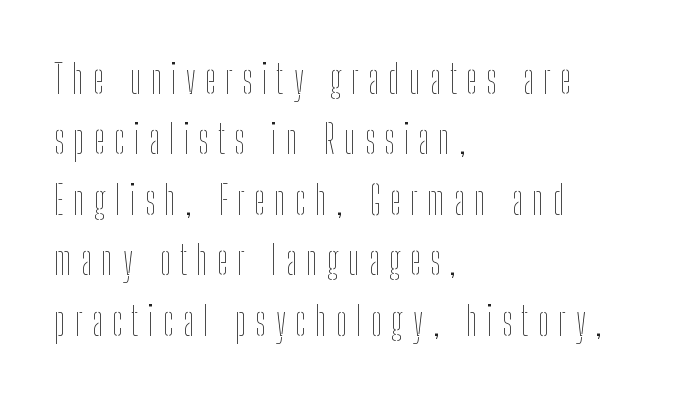
Q: Is the text bold? A: No.
Q: Is the text italic (slanted)? A: No, it is upright.
Q: Is the text underlined? A: No.
Q: How is the paragraph aligned? A: Left-aligned.
Q: Is the spacing between letters normal or unusually wide? A: Unusually wide.
Q: Is the spacing between lines tight, normal or loose? A: Normal.
Q: Width (condensed, normal, or wide)? A: Condensed.
Q: Stroke contrast? A: Low.
Q: x-height? A: Medium.
Q: Monospaced? A: No.
